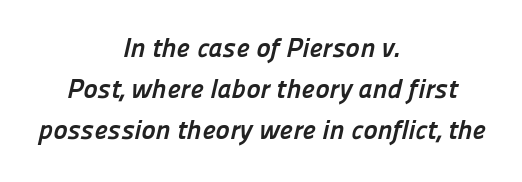
{"bold": "yes", "underline": "no", "align": "center", "line_spacing": "normal", "line_spacing_ratio": 1.51, "letter_spacing": "normal", "letter_spacing_em": 0.0, "glyph_px": 27}
